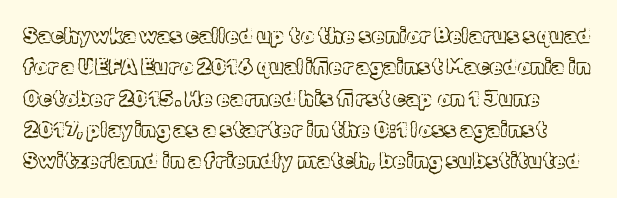
The image shows 21 px text type, upright; set normal line spacing (1.49x), normal letter spacing, not underlined.
